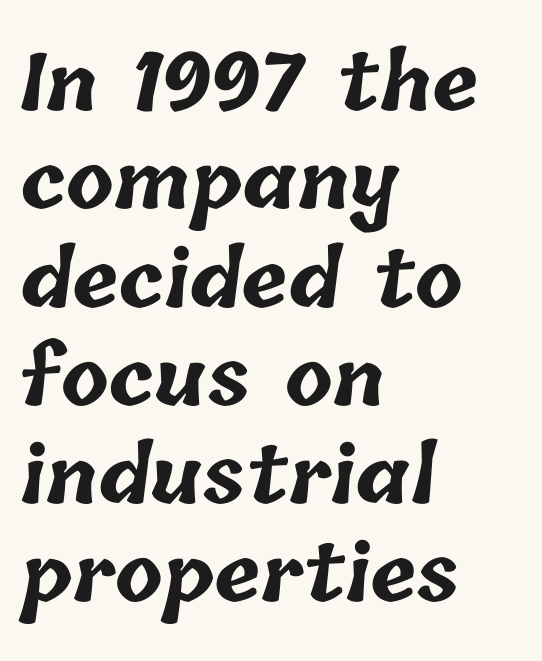
Q: Is the text bold? A: Yes.
Q: Is the text underlined? A: No.
Q: How is the paragraph aligned? A: Left-aligned.
Q: Is the spacing between letters normal or unusually wide? A: Normal.
Q: Is the spacing between lines tight, normal or loose? A: Normal.
Q: Width (condensed, normal, or wide)? A: Normal.
Q: Stroke contrast? A: Low.
Q: x-height? A: Medium.
Q: Monospaced? A: No.
